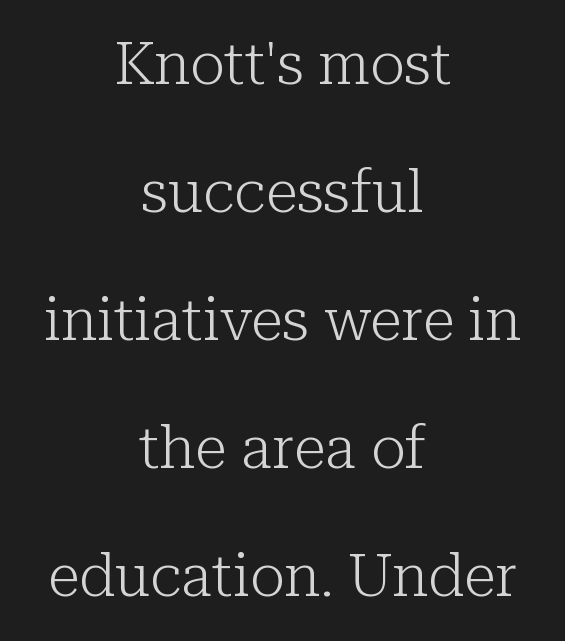
Q: Is the text bold? A: No.
Q: Is the text italic (slanted)? A: No, it is upright.
Q: Is the typeface a serif or a sans-serif typeface? A: Serif.
Q: Is the text underlined? A: No.
Q: How is the paragraph aligned? A: Centered.
Q: Is the spacing between letters normal or unusually wide? A: Normal.
Q: Is the spacing between lines tight, normal or loose? A: Loose.
Q: Width (condensed, normal, or wide)? A: Normal.
Q: Stroke contrast? A: Low.
Q: x-height? A: Medium.
Q: Monospaced? A: No.
